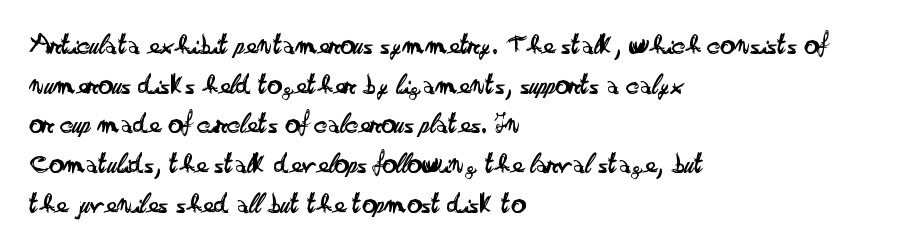
{"serif": "no", "italic": "no", "bold": "no", "weight": "regular", "width": "wide", "stroke_contrast": "low", "x_height": "small", "monospaced": "no", "underline": "no", "align": "left", "line_spacing": "normal", "line_spacing_ratio": 1.37, "letter_spacing": "normal", "letter_spacing_em": 0.0, "glyph_px": 29}
